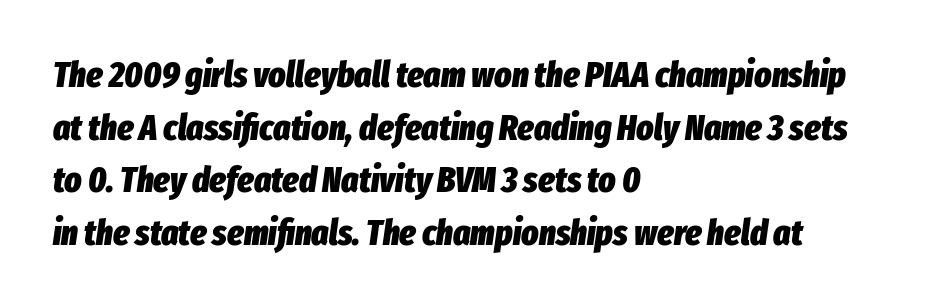
A typesetter would call this leading conventional body-copy spacing. The passage shown is typed in a proportional face where columns would drift. These lines stack with their left ends in a neat column. The strip under each line holds only bare page. The sample has been set heavy, in full bold. This is oblique type, the kind used for emphasis or titles.
